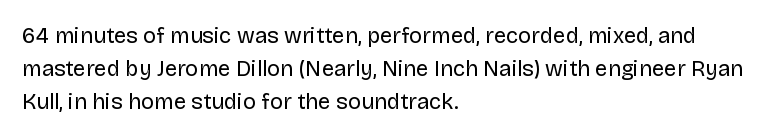
In terms of leading, this rendering sits right in the middle. Quick note: not italic, upright. Stems here are at most as thick as an everyday book face. Letter spacing: default.
